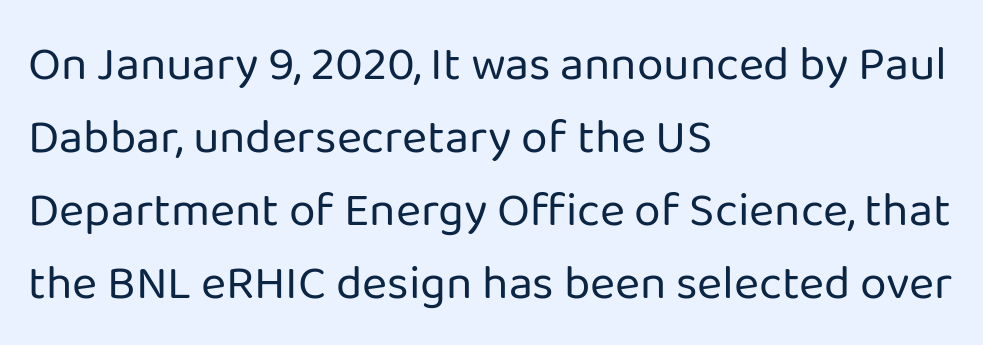
The image shows 48 px regular-weight sans-serif type, upright; set left-aligned, normal line spacing (1.52x), normal letter spacing, not underlined; low stroke contrast and a medium x-height.
